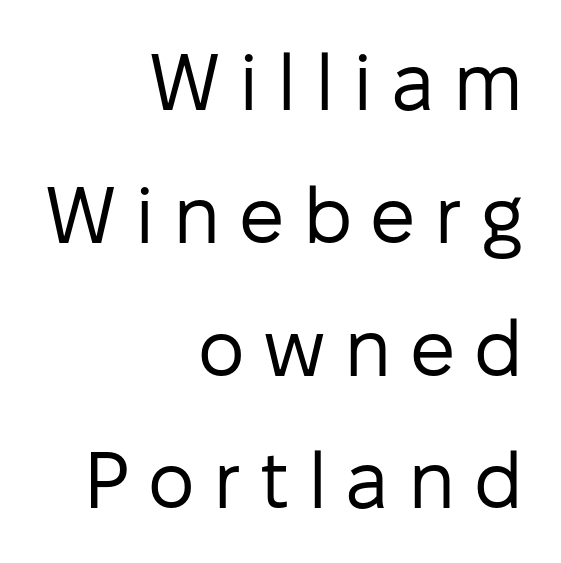
{"serif": "no", "italic": "no", "bold": "no", "weight": "regular", "width": "normal", "stroke_contrast": "low", "x_height": "medium", "monospaced": "no", "underline": "no", "align": "right", "line_spacing": "normal", "line_spacing_ratio": 1.66, "letter_spacing": "wide", "letter_spacing_em": 0.23, "glyph_px": 80}
